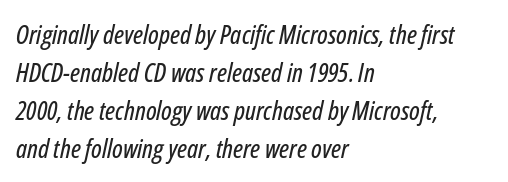
The vertical gap from one line to the next is medium. The text block is weighted toward the left margin, trailing off unevenly rightward. The space directly below the letters is spotless. Posture: slanted. Characters follow at the spacing the type designer built in.
